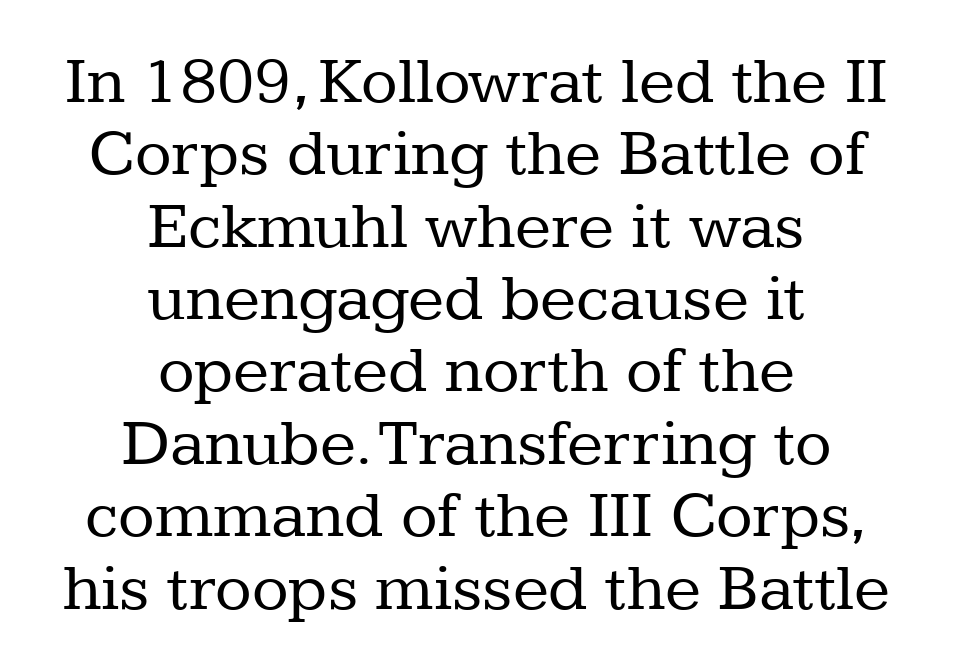
Think standard paragraph weight, or any step lighter than that. Serifs: yes, visible at the terminals of the letterforms. Tightly led — the rows are bunched. The specimen reads as upright at a glance. The gap between lines stays unmarked. The paragraph shown floats in the horizontal middle.
